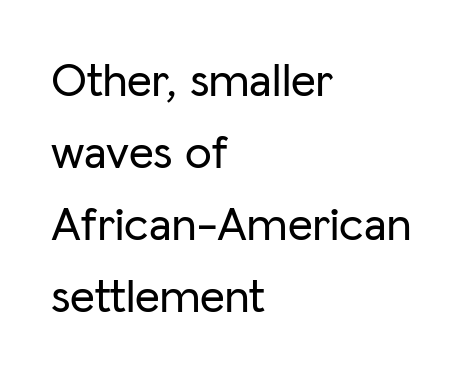
Underline: absent. Characters follow at the spacing the type designer built in. The block of text has a typical density, with ordinary space between rows. Note the varied advance widths — an 'i' is clearly narrower than an 'm'. In terms of letterform style, serifs are entirely absent. The passage is arranged the way most books set body copy — flush left.
